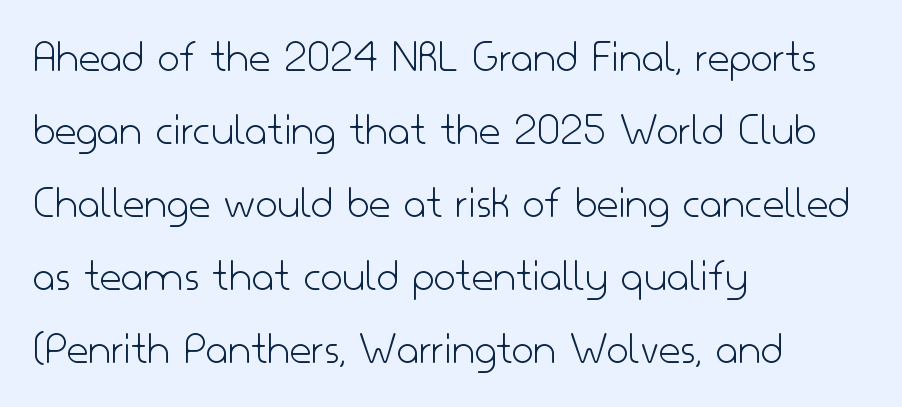
This rendering leaves character spacing at its baseline value. Nothing sits at the stroke ends, so this counts as sans-serif. Proportional: the letters do not fall into vertical columns. The compositor pushed each line to the left boundary.
